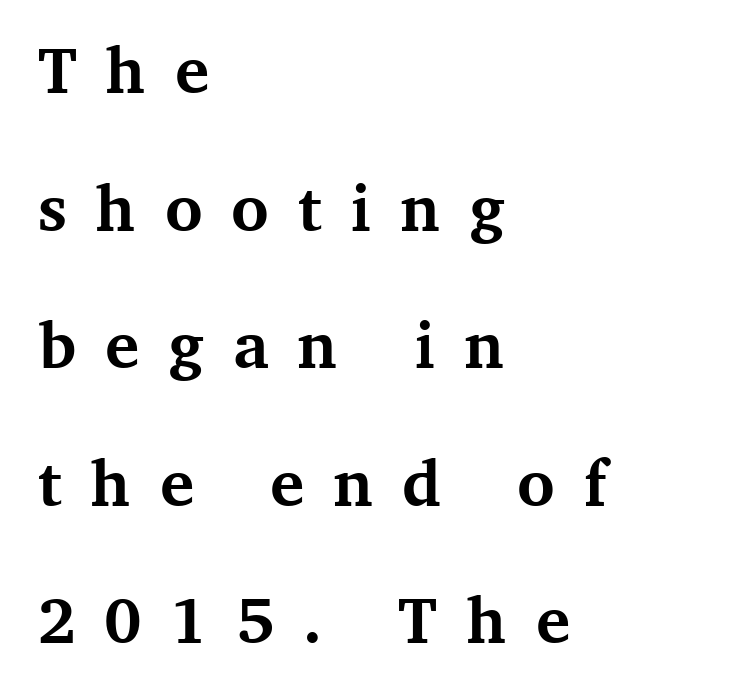
Caption: bold face, heavy strokes. Spacing verdict: proportional, widths tailored to each character. Characters remain perfectly vertical along every line. Is this a sans? No — the strokes have serifs. Leftover space on each line is placed entirely after the last word.
